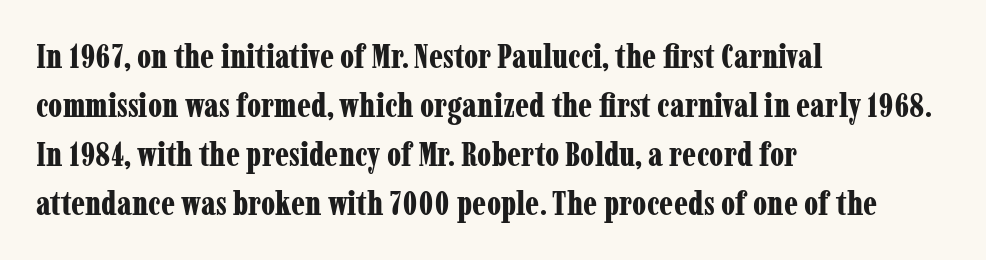
Q: Is the text bold? A: Yes.
Q: Is the text italic (slanted)? A: No, it is upright.
Q: Is the typeface a serif or a sans-serif typeface? A: Serif.
Q: Is the text underlined? A: No.
Q: How is the paragraph aligned? A: Left-aligned.
Q: Is the spacing between letters normal or unusually wide? A: Normal.
Q: Is the spacing between lines tight, normal or loose? A: Normal.
Q: Width (condensed, normal, or wide)? A: Condensed.
Q: Stroke contrast? A: Low.
Q: x-height? A: Medium.
Q: Monospaced? A: No.
